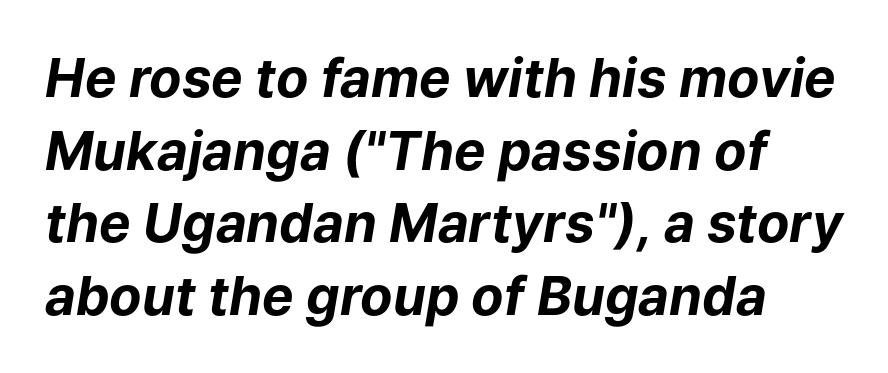
Q: Is the text bold? A: Yes.
Q: Is the text italic (slanted)? A: Yes, it leans right by about 9 degrees.
Q: Is the text underlined? A: No.
Q: Is the spacing between letters normal or unusually wide? A: Normal.
Q: Is the spacing between lines tight, normal or loose? A: Normal.
Q: Width (condensed, normal, or wide)? A: Normal.
Q: Stroke contrast? A: Low.
Q: x-height? A: Medium.
Q: Monospaced? A: No.
